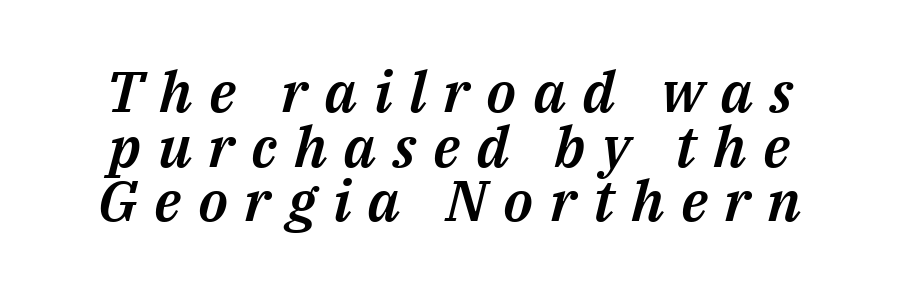
The image shows 57 px text type, italic (leaning right); set tight line spacing (0.96x), unusually wide letter spacing (+0.29 em), not underlined; medium stroke contrast and a medium x-height.
